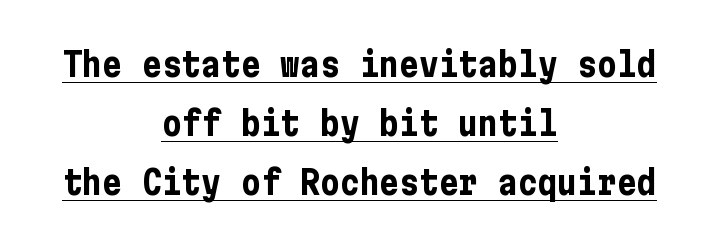
The image shows 33 px bold, condensed sans-serif type, upright; set centered, line spacing 1.79x, normal letter spacing, underlined; low stroke contrast and a medium x-height.
